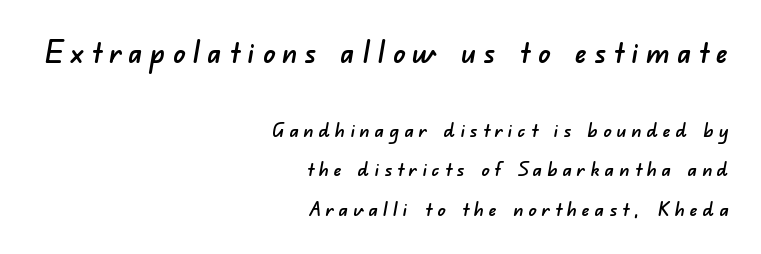
Q: Is the typeface a serif or a sans-serif typeface? A: Sans-serif.
Q: Is the text underlined? A: No.
Q: How is the paragraph aligned? A: Right-aligned.
Q: Is the spacing between letters normal or unusually wide? A: Unusually wide.
Q: Is the spacing between lines tight, normal or loose? A: Loose.
Q: Which block of text is set in a larger size, the first (top) or the second (bottom)? A: The first (top) one.
Q: Width (condensed, normal, or wide)? A: Normal.
Q: Stroke contrast? A: Low.
Q: x-height? A: Small.
Q: Monospaced? A: No.
